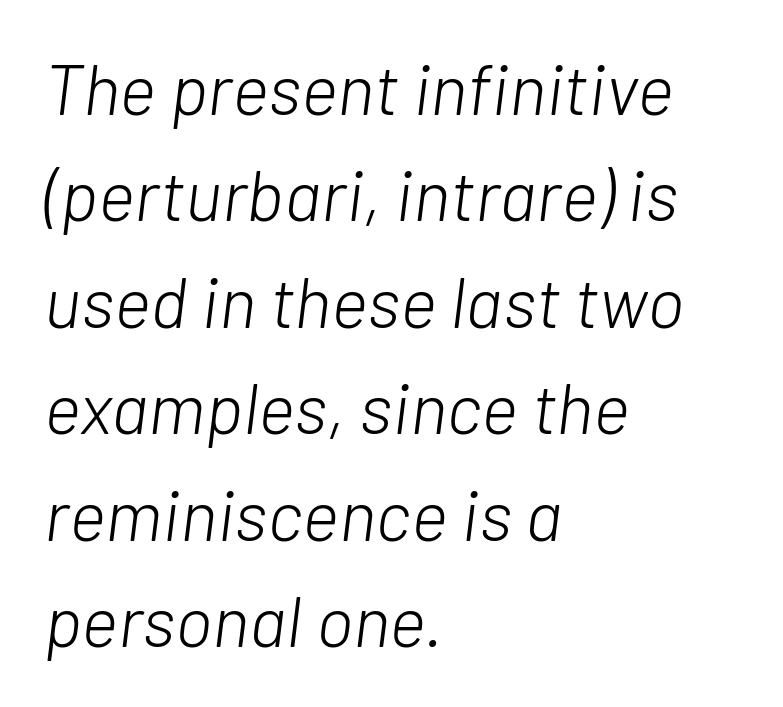
{"italic": "yes", "lean": "right", "slant_degrees": 7, "bold": "no", "weight": "light", "width": "normal", "stroke_contrast": "low", "x_height": "medium", "monospaced": "no", "underline": "no", "align": "left", "line_spacing": "normal", "line_spacing_ratio": 1.5, "letter_spacing": "normal", "letter_spacing_em": 0.0, "glyph_px": 71}
